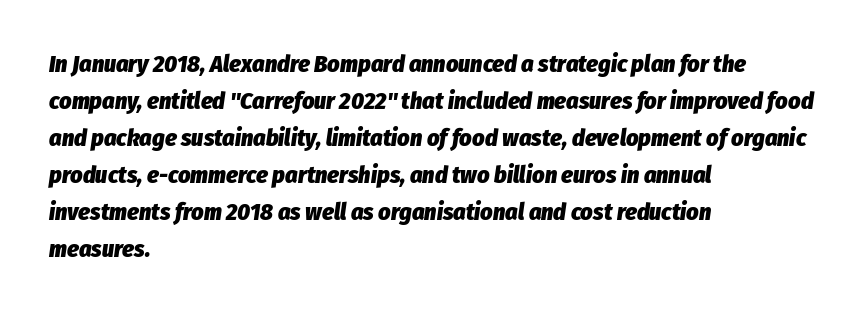
Students, this is bold: see how much ink each stroke carries. The lines in this sample share a left origin and differ only in where they stop. The letters are slanted; this is an italic face. Leading: standard.
